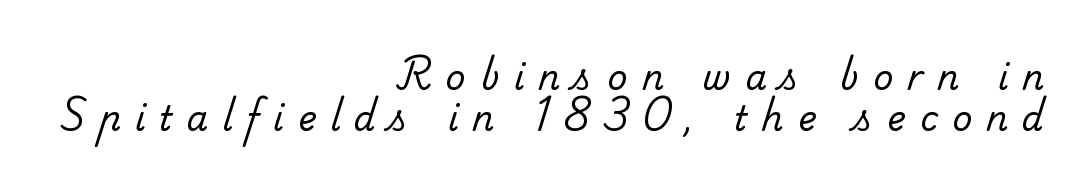
Caption: multi-line text, flush right, ragged left. Lines of text with bare space underneath. The font family rendered here belongs to the serif group. The passage shown is not bold in any degree. The letters advance in unequal steps, a hallmark of proportional type.
